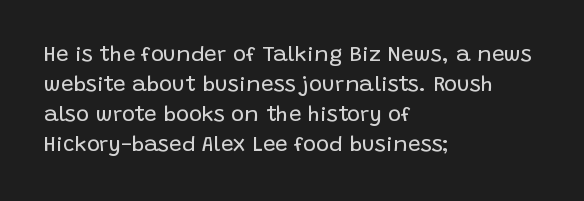
Q: Is the text bold? A: No.
Q: Is the text italic (slanted)? A: No, it is upright.
Q: Is the text underlined? A: No.
Q: How is the paragraph aligned? A: Left-aligned.
Q: Is the spacing between letters normal or unusually wide? A: Normal.
Q: Is the spacing between lines tight, normal or loose? A: Normal.
